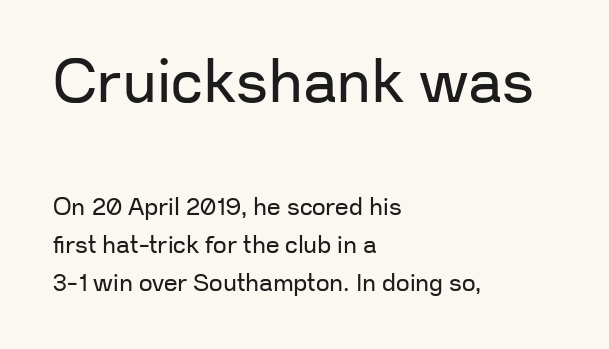
The compositor pushed each line to the left boundary. If you measured baseline to baseline, you'd find a middling distance. Look at the bottom of the vertical strokes: they stop flat, with no serifs. The specimen omits any rule beneath the text block's lines.
